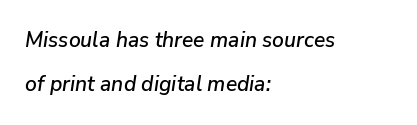
No word sits above an underline. These lines keep a tight, regular rhythm from letter to letter. Loosely led — the rows are spread out. It's the slanting kind of type.
